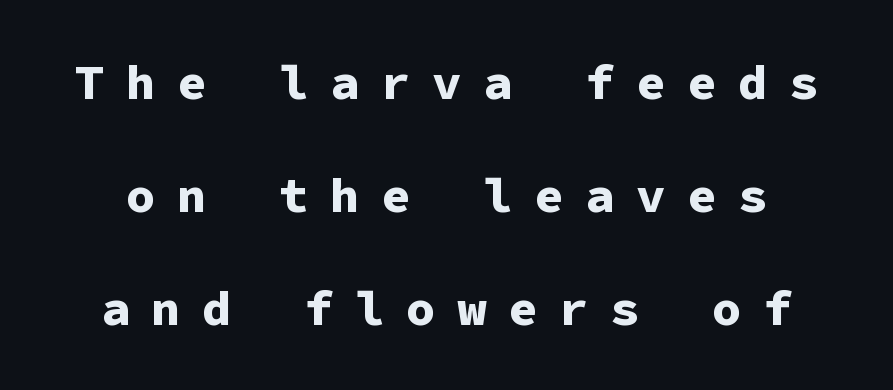
Q: Is the text bold? A: Yes.
Q: Is the text italic (slanted)? A: No, it is upright.
Q: Is the typeface a serif or a sans-serif typeface? A: Sans-serif.
Q: Is the text underlined? A: No.
Q: Is the spacing between letters normal or unusually wide? A: Unusually wide.
Q: Is the spacing between lines tight, normal or loose? A: Loose.
Q: Width (condensed, normal, or wide)? A: Normal.
Q: Stroke contrast? A: Low.
Q: x-height? A: Medium.
Q: Monospaced? A: Yes.
